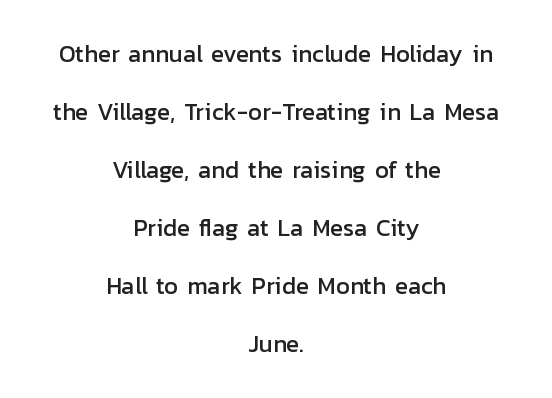
{"italic": "no", "underline": "no", "align": "center", "line_spacing": "loose", "line_spacing_ratio": 2.42, "letter_spacing": "normal", "letter_spacing_em": 0.0, "glyph_px": 24}
